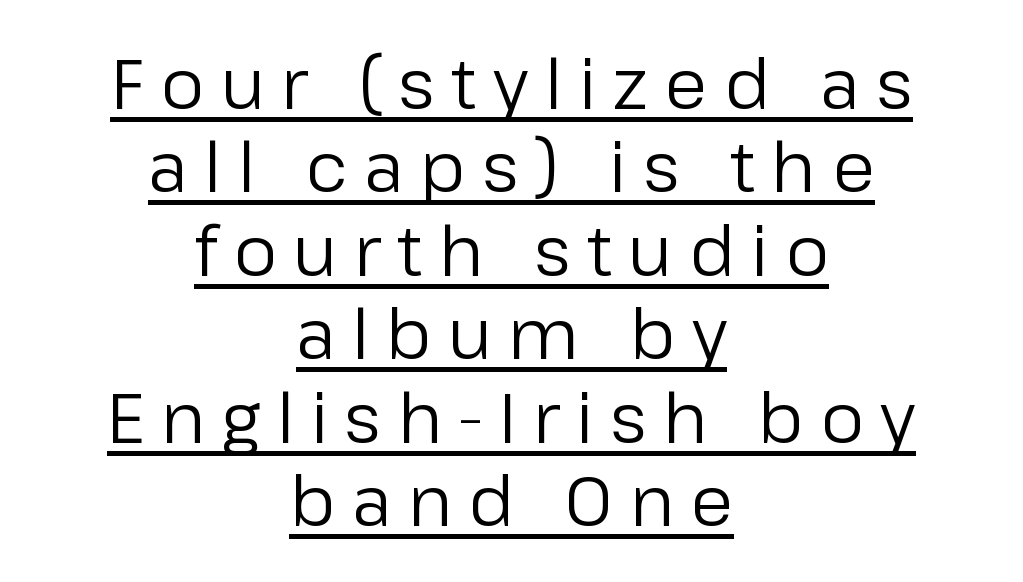
The image shows 69 px regular-weight sans-serif type, upright; set centered, line spacing 1.21x, unusually wide letter spacing (+0.24 em), underlined; low stroke contrast and a medium x-height.
